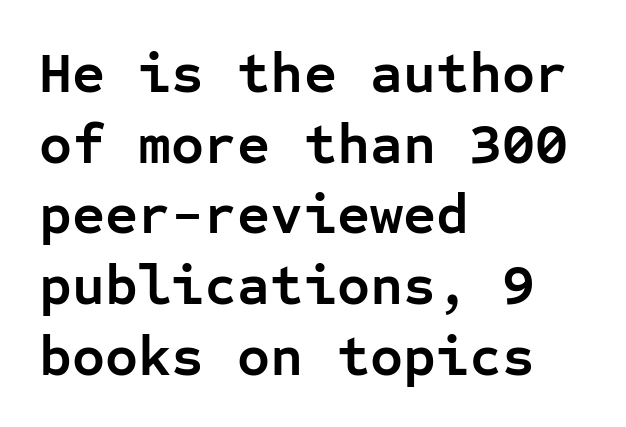
Q: Is the text bold? A: Yes.
Q: Is the text italic (slanted)? A: No, it is upright.
Q: Is the typeface a serif or a sans-serif typeface? A: Sans-serif.
Q: Is the text underlined? A: No.
Q: How is the paragraph aligned? A: Left-aligned.
Q: Is the spacing between letters normal or unusually wide? A: Normal.
Q: Width (condensed, normal, or wide)? A: Normal.
Q: Stroke contrast? A: Low.
Q: x-height? A: Medium.
Q: Monospaced? A: Yes.
